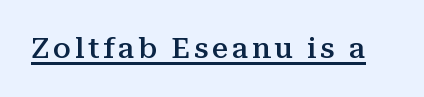
The rendering uses natural spacing where letterforms have individual widths. Classification — serif. Is there an underline? Yes — a line sits under the letters. The letters are semibold — heavier than regular but short of a full bold. The lettering holds an erect, upright posture throughout.
